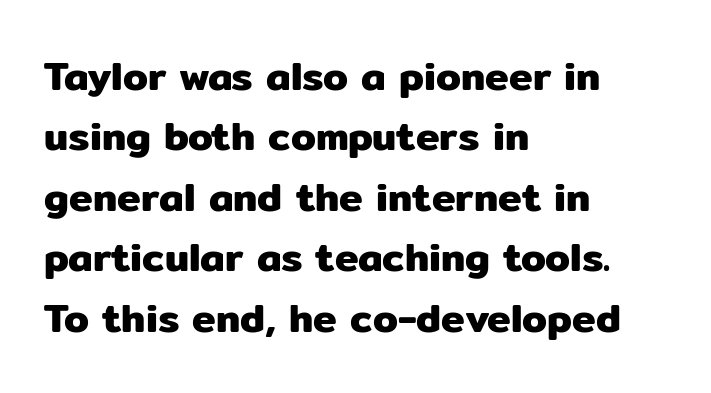
{"serif": "no", "italic": "no", "width": "normal", "stroke_contrast": "low", "x_height": "medium", "monospaced": "no", "underline": "no", "align": "left", "line_spacing": "normal", "line_spacing_ratio": 1.51, "letter_spacing": "normal", "letter_spacing_em": 0.0, "glyph_px": 40}
